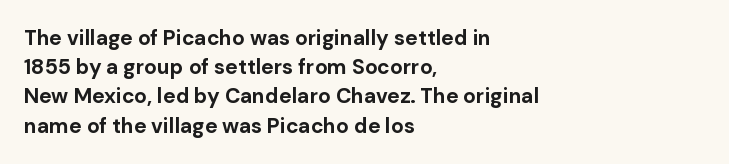
Q: Is the text bold? A: Yes.
Q: Is the text italic (slanted)? A: No, it is upright.
Q: Is the text underlined? A: No.
Q: How is the paragraph aligned? A: Left-aligned.
Q: Is the spacing between letters normal or unusually wide? A: Normal.
Q: Is the spacing between lines tight, normal or loose? A: Normal.
